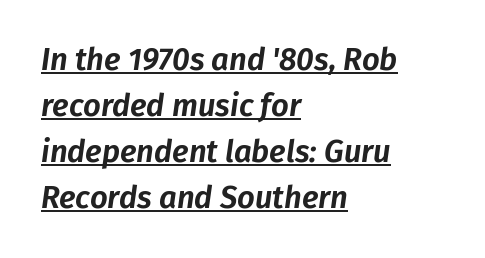
Q: Is the text italic (slanted)? A: Yes, it leans right by about 8 degrees.
Q: Is the text underlined? A: Yes.
Q: How is the paragraph aligned? A: Left-aligned.
Q: Is the spacing between letters normal or unusually wide? A: Normal.
Q: Is the spacing between lines tight, normal or loose? A: Normal.
Q: Width (condensed, normal, or wide)? A: Normal.
Q: Stroke contrast? A: Low.
Q: x-height? A: Medium.
Q: Monospaced? A: No.
